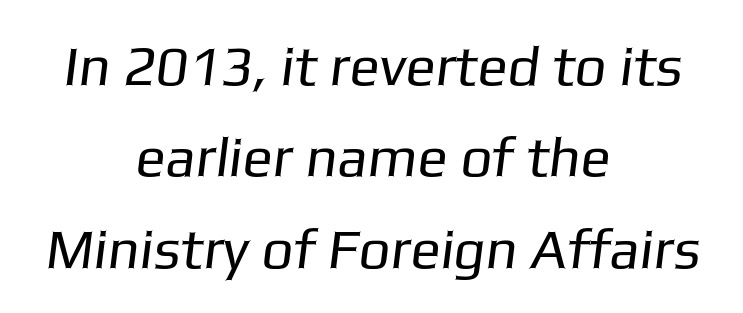
Q: Is the text bold? A: No.
Q: Is the typeface a serif or a sans-serif typeface? A: Sans-serif.
Q: Is the text underlined? A: No.
Q: How is the paragraph aligned? A: Centered.
Q: Is the spacing between letters normal or unusually wide? A: Normal.
Q: Is the spacing between lines tight, normal or loose? A: Normal.
Q: Width (condensed, normal, or wide)? A: Normal.
Q: Stroke contrast? A: Low.
Q: x-height? A: Medium.
Q: Monospaced? A: No.
